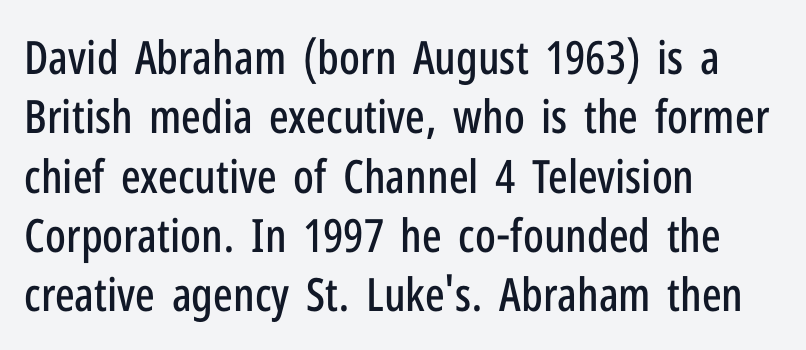
Q: Is the text italic (slanted)? A: No, it is upright.
Q: Is the typeface a serif or a sans-serif typeface? A: Sans-serif.
Q: Is the text underlined? A: No.
Q: How is the paragraph aligned? A: Left-aligned.
Q: Is the spacing between letters normal or unusually wide? A: Normal.
Q: Is the spacing between lines tight, normal or loose? A: Normal.
Q: Width (condensed, normal, or wide)? A: Condensed.
Q: Stroke contrast? A: Low.
Q: x-height? A: Medium.
Q: Monospaced? A: No.
